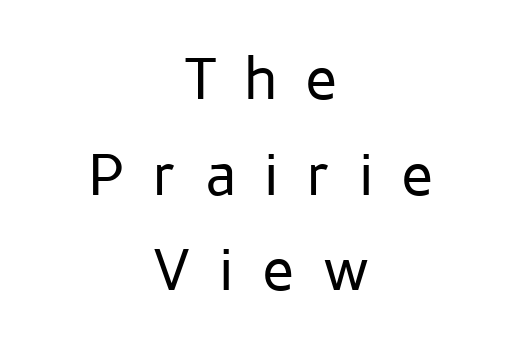
Baseline-to-baseline distance is the conventional proportion of letter height. Glance below the letters and you will spot only blank space. Reading down the block, each line starts at a different indent, mirrored at its end. The characters are drawn with everyday or finer stroke widths. The line texture is sparse and dotted thanks to wide tracking. Do the letters lean? They stand straight.
